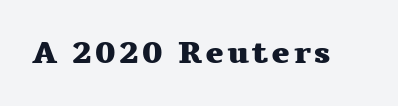
Posture: upright roman. A full-strength bold gives these letters their thick strokes. The text was rendered using a seriffed face with decorative stroke endings. Here the designer chose a conventional face with non-uniform glyph widths. Decoration check: the copy has no underline.
